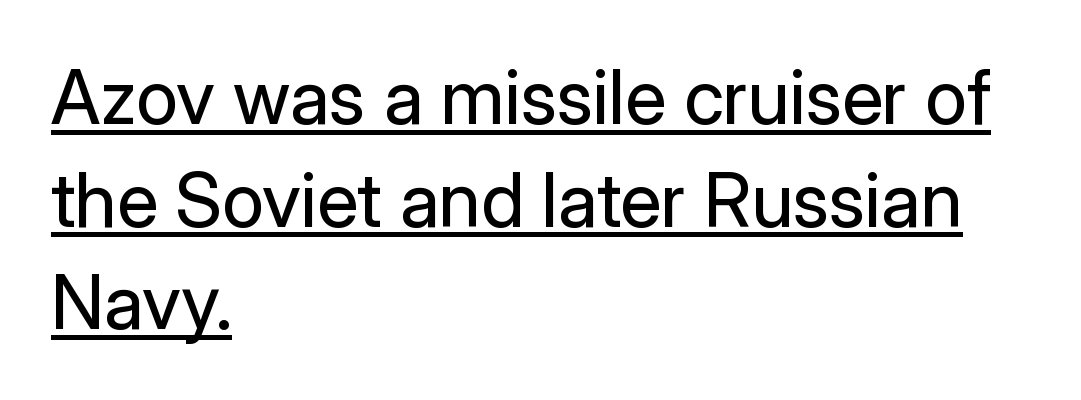
{"serif": "no", "italic": "no", "bold": "no", "weight": "regular", "width": "normal", "stroke_contrast": "low", "x_height": "medium", "monospaced": "no", "underline": "yes", "align": "left", "line_spacing": "normal", "line_spacing_ratio": 1.37, "letter_spacing": "normal", "letter_spacing_em": 0.0, "glyph_px": 75}
